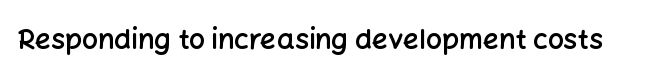
A bit beefed up — I'd call it semibold rather than bold. Look at the tracking — it's just the regular setting, nothing added. The space beneath each line is pristine and unruled. Varying glyph widths throughout — classic text-font behaviour. Typographically, this falls in the sans-serif category.
